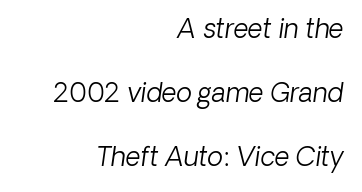
The image shows 26 px text type, italic (leaning right); set right-aligned, loose line spacing (2.47x), normal letter spacing, not underlined.
